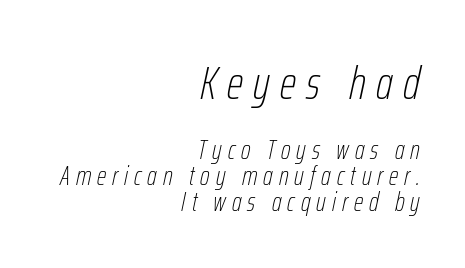
The image shows 47 px thin, condensed type, italic (leaning right); set right-aligned, tight line spacing (0.96x), unusually wide letter spacing (+0.22 em), not underlined; the first (top) block is 1.74x larger; low stroke contrast and a medium x-height.
